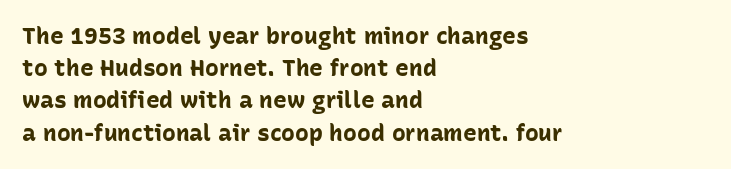
{"italic": "no", "bold": "yes", "underline": "no", "align": "left", "line_spacing": "normal", "line_spacing_ratio": 1.4, "letter_spacing": "normal", "letter_spacing_em": 0.0, "glyph_px": 23}
